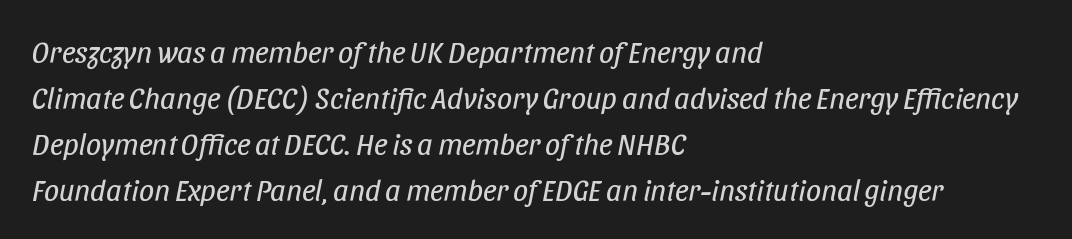
Q: Is the text bold? A: No.
Q: Is the text italic (slanted)? A: Yes, it leans right by about 11 degrees.
Q: Is the text underlined? A: No.
Q: How is the paragraph aligned? A: Left-aligned.
Q: Is the spacing between letters normal or unusually wide? A: Normal.
Q: Is the spacing between lines tight, normal or loose? A: Normal.
Q: Width (condensed, normal, or wide)? A: Condensed.
Q: Stroke contrast? A: Low.
Q: x-height? A: Large.
Q: Monospaced? A: No.
